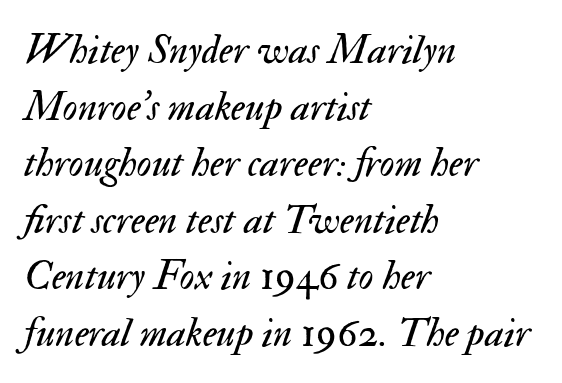
{"italic": "yes", "lean": "right", "slant_degrees": 17, "bold": "no", "weight": "regular", "width": "normal", "stroke_contrast": "medium", "x_height": "small", "monospaced": "no", "underline": "no", "align": "left", "line_spacing": "normal", "line_spacing_ratio": 1.38, "letter_spacing": "normal", "letter_spacing_em": 0.0, "glyph_px": 41}
